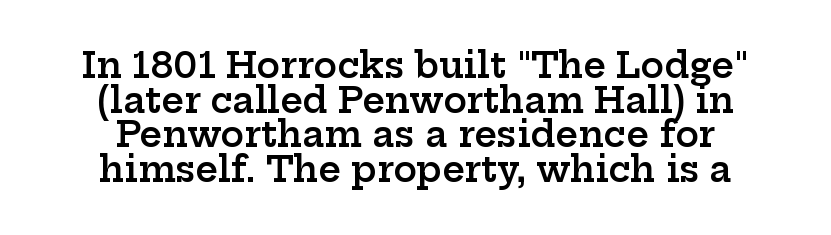
{"serif": "yes", "italic": "no", "bold": "semi", "weight": "semibold", "width": "wide", "stroke_contrast": "low", "x_height": "medium", "monospaced": "no", "underline": "no", "align": "center", "line_spacing": "tight", "line_spacing_ratio": 0.99, "letter_spacing": "normal", "letter_spacing_em": 0.0, "glyph_px": 35}
